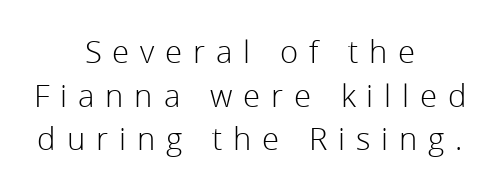
{"serif": "no", "italic": "no", "bold": "no", "weight": "light", "width": "normal", "stroke_contrast": "low", "x_height": "medium", "monospaced": "no", "underline": "no", "align": "center", "line_spacing": "normal", "line_spacing_ratio": 1.41, "letter_spacing": "wide", "letter_spacing_em": 0.35, "glyph_px": 31}
